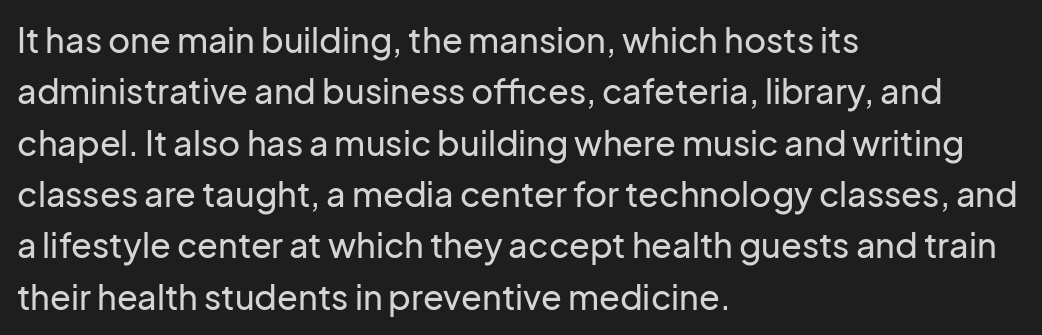
The image shows 34 px sans-serif type, upright; set left-aligned, normal line spacing (1.51x), normal letter spacing, not underlined; low stroke contrast and a medium x-height.
